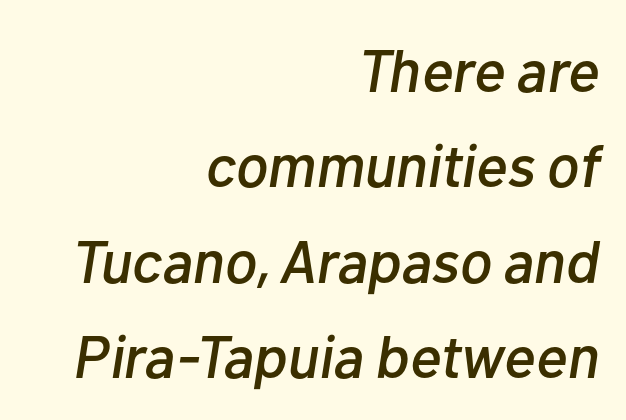
Q: Is the text italic (slanted)? A: Yes, it leans right by about 10 degrees.
Q: Is the text underlined? A: No.
Q: How is the paragraph aligned? A: Right-aligned.
Q: Is the spacing between letters normal or unusually wide? A: Normal.
Q: Is the spacing between lines tight, normal or loose? A: Normal.
Q: Width (condensed, normal, or wide)? A: Normal.
Q: Stroke contrast? A: Low.
Q: x-height? A: Medium.
Q: Monospaced? A: No.
